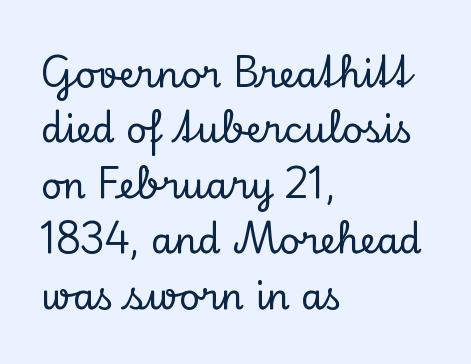
{"italic": "no", "width": "normal", "stroke_contrast": "low", "x_height": "small", "monospaced": "no", "underline": "no", "align": "left", "line_spacing": "normal", "line_spacing_ratio": 1.54, "letter_spacing": "normal", "letter_spacing_em": 0.0, "glyph_px": 36}
